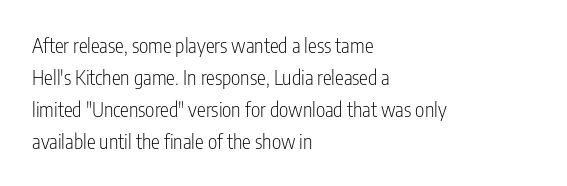
Caption: standard tracking, unaltered. The line-height multiplier appears to be the usual default. Type without underlining. This sample uses an upright cut, with every glyph sitting square on the baseline. This rendering uses left alignment, leaving the right contour irregular. The characters are drawn with everyday or finer stroke widths.
